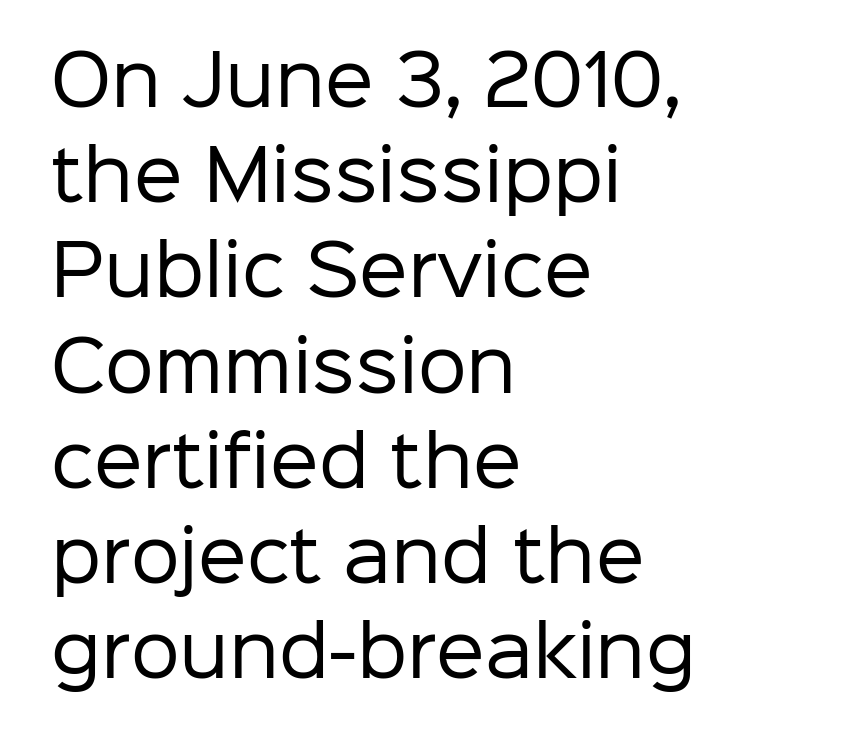
This sample uses plain, unmodified letter spacing. Ordinary non-slanted type is in use. Each stroke keeps to a modest, everyday thickness or less. Each new line begins a customary step beneath the previous one. Nobody drew a line under any word here.
